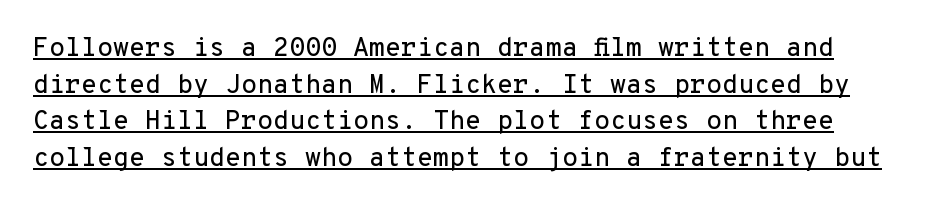
The image shows 26 px text type, upright; set normal line spacing (1.41x), normal letter spacing, underlined.
